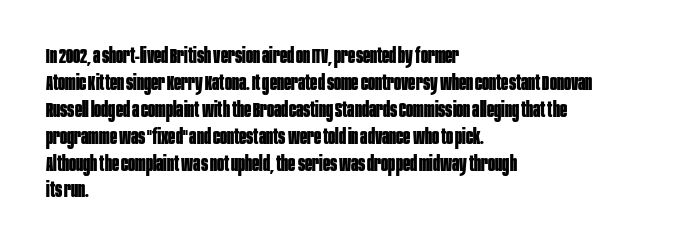
{"italic": "no", "bold": "yes", "underline": "no", "align": "left", "line_spacing": "normal", "line_spacing_ratio": 1.28, "letter_spacing": "normal", "letter_spacing_em": 0.0, "glyph_px": 21}
